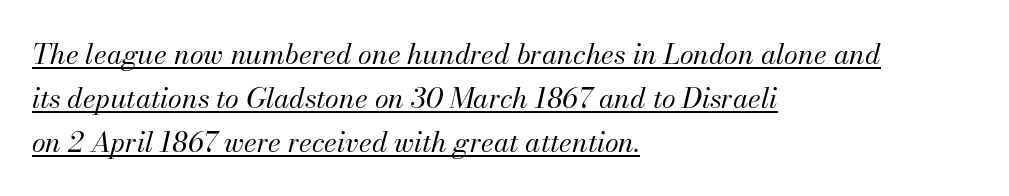
Q: Is the text bold? A: No.
Q: Is the text italic (slanted)? A: Yes, it leans right by about 13 degrees.
Q: Is the text underlined? A: Yes.
Q: How is the paragraph aligned? A: Left-aligned.
Q: Is the spacing between letters normal or unusually wide? A: Normal.
Q: Is the spacing between lines tight, normal or loose? A: Normal.
Q: Width (condensed, normal, or wide)? A: Normal.
Q: Stroke contrast? A: Medium.
Q: x-height? A: Small.
Q: Monospaced? A: No.
